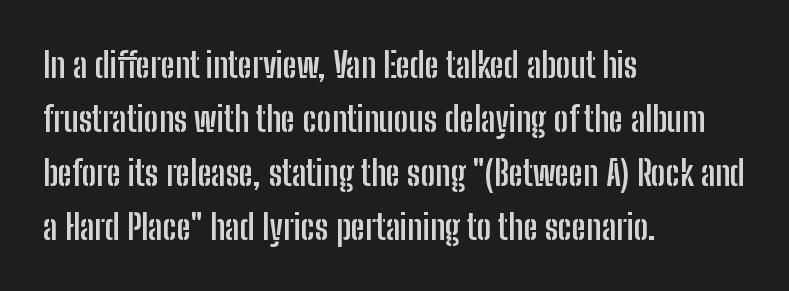
Q: Is the text bold? A: Yes.
Q: Is the text italic (slanted)? A: No, it is upright.
Q: Is the typeface a serif or a sans-serif typeface? A: Sans-serif.
Q: Is the text underlined? A: No.
Q: How is the paragraph aligned? A: Left-aligned.
Q: Is the spacing between letters normal or unusually wide? A: Normal.
Q: Is the spacing between lines tight, normal or loose? A: Normal.
Q: Width (condensed, normal, or wide)? A: Condensed.
Q: Stroke contrast? A: Low.
Q: x-height? A: Medium.
Q: Monospaced? A: No.
